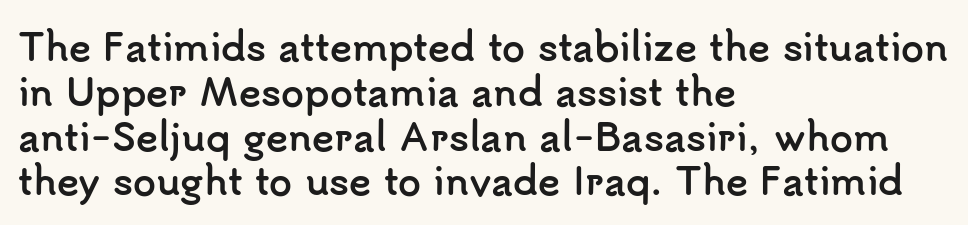
Q: Is the text bold? A: Yes.
Q: Is the text italic (slanted)? A: No, it is upright.
Q: Is the typeface a serif or a sans-serif typeface? A: Sans-serif.
Q: Is the text underlined? A: No.
Q: How is the paragraph aligned? A: Left-aligned.
Q: Is the spacing between letters normal or unusually wide? A: Normal.
Q: Width (condensed, normal, or wide)? A: Normal.
Q: Stroke contrast? A: Low.
Q: x-height? A: Small.
Q: Monospaced? A: No.
